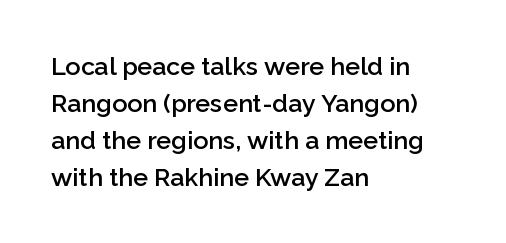
{"italic": "no", "bold": "semi", "underline": "no", "align": "left", "line_spacing": "normal", "line_spacing_ratio": 1.48, "letter_spacing": "normal", "letter_spacing_em": 0.0, "glyph_px": 25}
